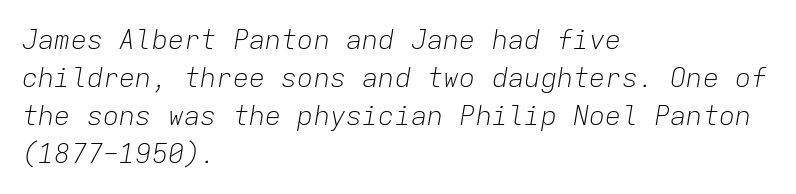
{"italic": "yes", "lean": "right", "slant_degrees": 9, "bold": "no", "underline": "no", "align": "left", "line_spacing": "normal", "line_spacing_ratio": 1.41, "letter_spacing": "normal", "letter_spacing_em": 0.0, "glyph_px": 27}
